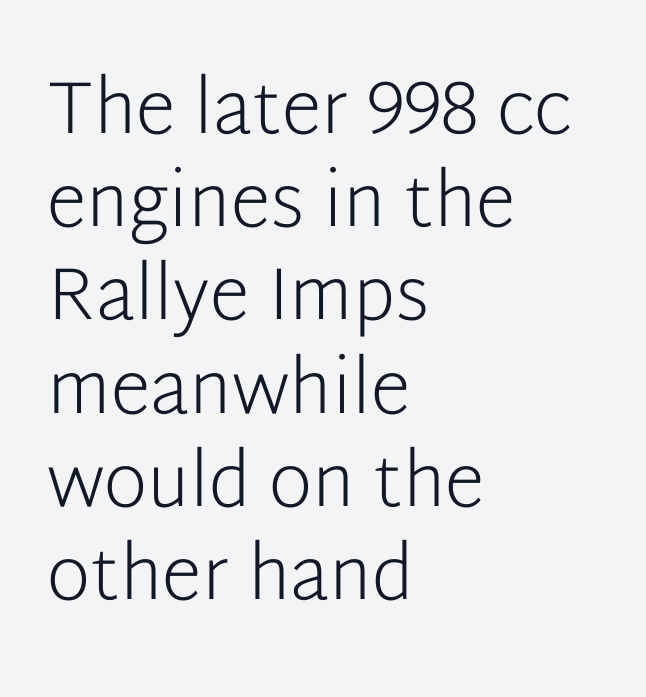
Decoration check: the copy has no underline. Horizontal bands of white between lines are of average thickness. Is the letter spacing exaggerated? No — it looks like the ordinary default. The designer went with a sans here, leaving each stem footless.
